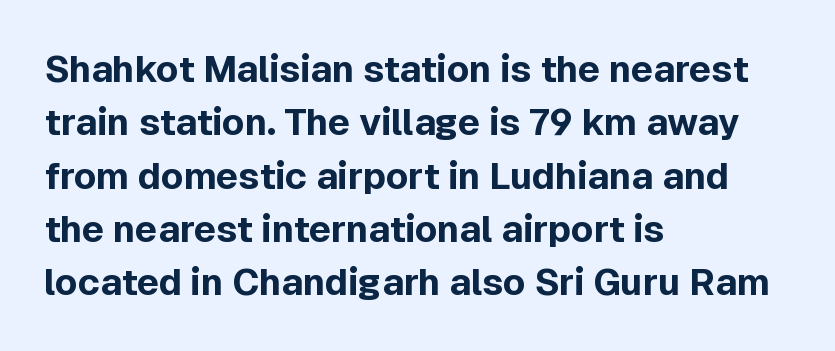
{"serif": "no", "italic": "no", "bold": "yes", "weight": "bold", "width": "normal", "x_height": "medium", "monospaced": "no", "underline": "no", "align": "left", "line_spacing": "normal", "line_spacing_ratio": 1.44, "letter_spacing": "normal", "letter_spacing_em": 0.0, "glyph_px": 37}
